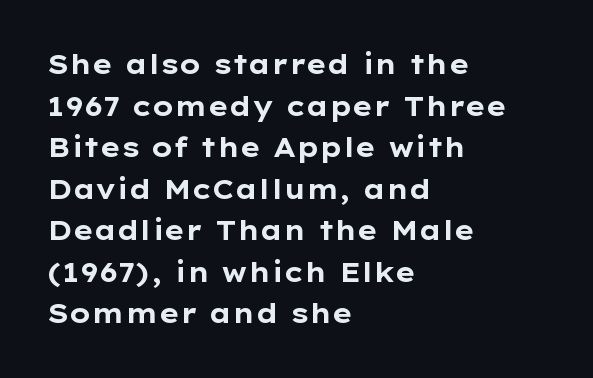
Q: Is the text bold? A: Yes.
Q: Is the text italic (slanted)? A: No, it is upright.
Q: Is the text underlined? A: No.
Q: How is the paragraph aligned? A: Left-aligned.
Q: Is the spacing between letters normal or unusually wide? A: Normal.
Q: Is the spacing between lines tight, normal or loose? A: Normal.
